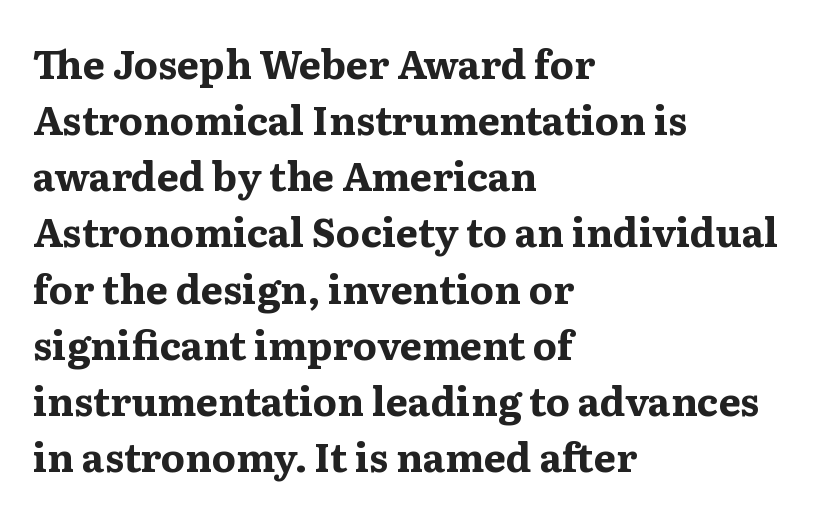
The image shows 39 px bold, wide serif type, upright; set left-aligned, normal line spacing (1.44x), normal letter spacing, not underlined; medium stroke contrast and a medium x-height.
